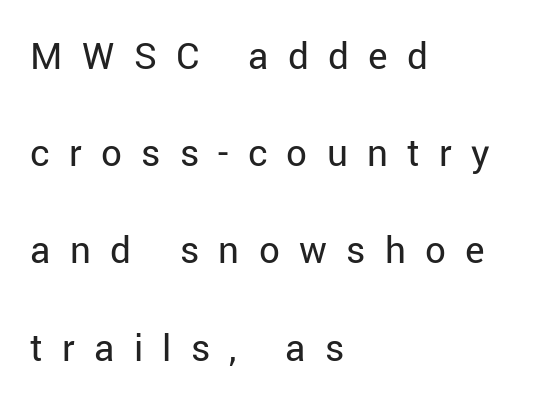
Q: Is the text bold? A: No.
Q: Is the text italic (slanted)? A: No, it is upright.
Q: Is the typeface a serif or a sans-serif typeface? A: Sans-serif.
Q: Is the text underlined? A: No.
Q: How is the paragraph aligned? A: Left-aligned.
Q: Is the spacing between letters normal or unusually wide? A: Unusually wide.
Q: Is the spacing between lines tight, normal or loose? A: Loose.
Q: Width (condensed, normal, or wide)? A: Normal.
Q: Stroke contrast? A: Low.
Q: x-height? A: Medium.
Q: Monospaced? A: No.
